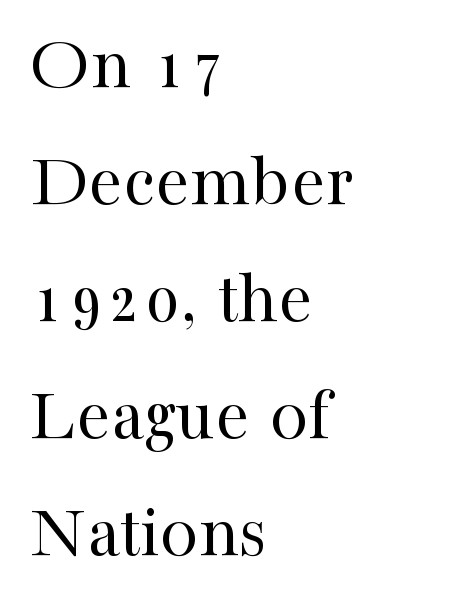
Q: Is the text bold? A: No.
Q: Is the text italic (slanted)? A: No, it is upright.
Q: Is the typeface a serif or a sans-serif typeface? A: Serif.
Q: Is the text underlined? A: No.
Q: How is the paragraph aligned? A: Left-aligned.
Q: Is the spacing between letters normal or unusually wide? A: Normal.
Q: Is the spacing between lines tight, normal or loose? A: Normal.
Q: Width (condensed, normal, or wide)? A: Normal.
Q: Stroke contrast? A: High.
Q: x-height? A: Medium.
Q: Monospaced? A: No.
